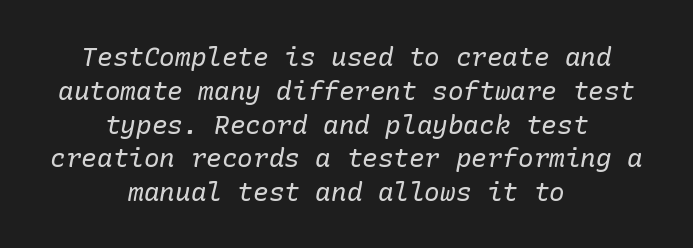
Q: Is the text bold? A: No.
Q: Is the text italic (slanted)? A: Yes, it leans right by about 10 degrees.
Q: Is the text underlined? A: No.
Q: How is the paragraph aligned? A: Centered.
Q: Is the spacing between letters normal or unusually wide? A: Normal.
Q: Is the spacing between lines tight, normal or loose? A: Normal.
